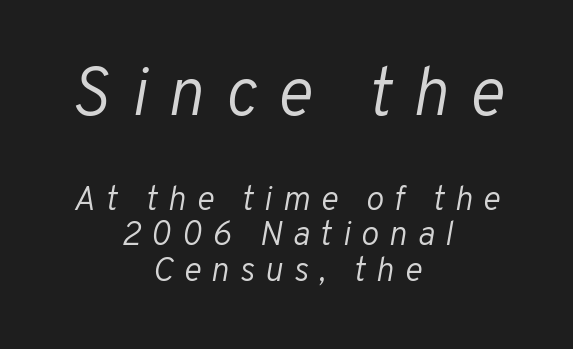
Each word looks stretched out because of the extra space between its letters. Notice how the passage keeps no hard edge, just a central spine. Is this a fixed-width face? No — the glyphs have proportional, varying widths. Heaviness? Minimal to ordinary, like unemphasized prose. The whole block is typeset with a tilt. Larger block? The one above; the one below is distinctly smaller.
